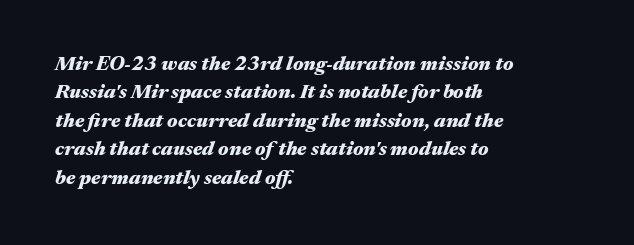
A dark, heavy texture on the line: the type is bold. Reading down the block, your eye returns to a fixed left position each line. The area under the type is left untouched. Leading matches the norm, producing a regular column. Observe the lean: these are italic letterforms. Nobody touched the tracking dial on this one.
